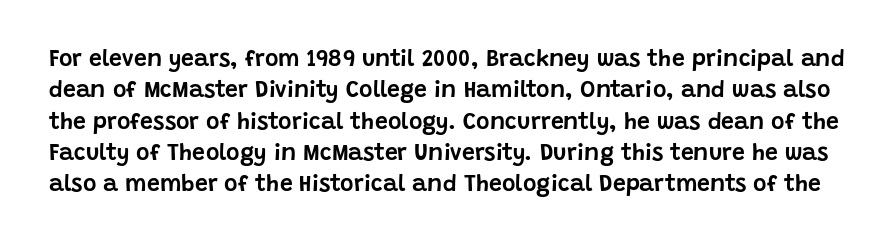
The image shows 23 px text type, upright; set normal line spacing (1.36x), normal letter spacing, not underlined.
